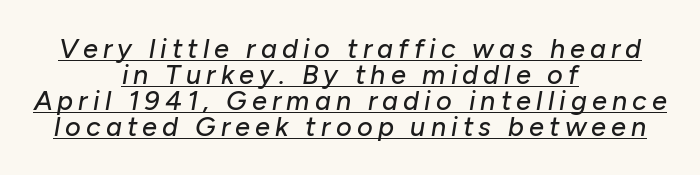
Q: Is the text italic (slanted)? A: Yes, it leans right by about 10 degrees.
Q: Is the text underlined? A: Yes.
Q: How is the paragraph aligned? A: Centered.
Q: Is the spacing between lines tight, normal or loose? A: Tight.
